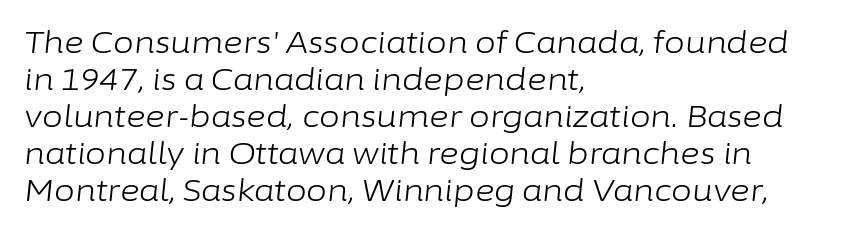
Stroke mass is kept to a normal reading level or below. The passage shown is typed in a proportional face where columns would drift. The axis of the letterforms is tilted away from vertical. A typesetter would call this zero additional tracking.
